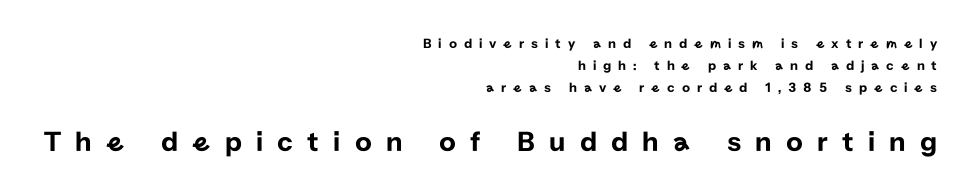
{"serif": "no", "italic": "no", "width": "normal", "stroke_contrast": "low", "x_height": "medium", "monospaced": "no", "underline": "no", "align": "right", "line_spacing": "normal", "line_spacing_ratio": 1.56, "letter_spacing": "wide", "letter_spacing_em": 0.49, "larger_block": "second", "size_ratio": 2.07, "glyph_px": 29}
